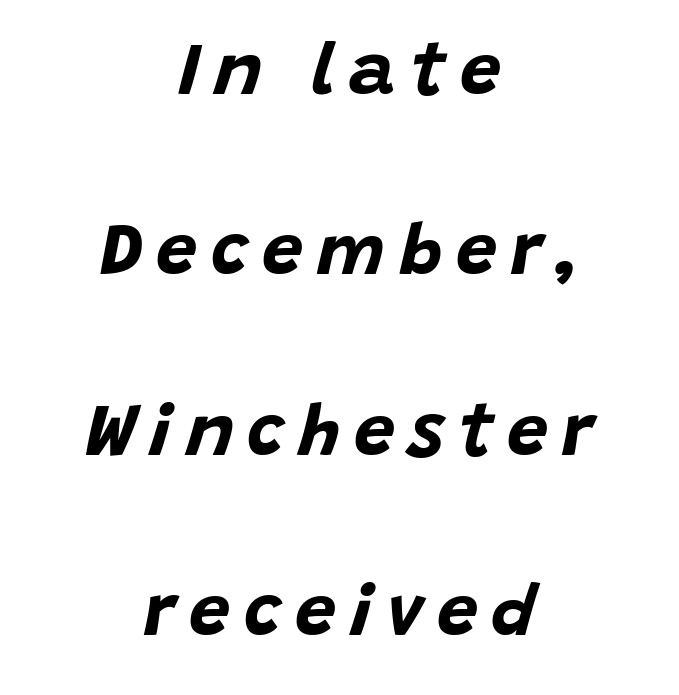
The image shows 73 px bold type, italic (leaning right); set centered, loose line spacing (2.47x), not underlined; low stroke contrast and a large x-height.
